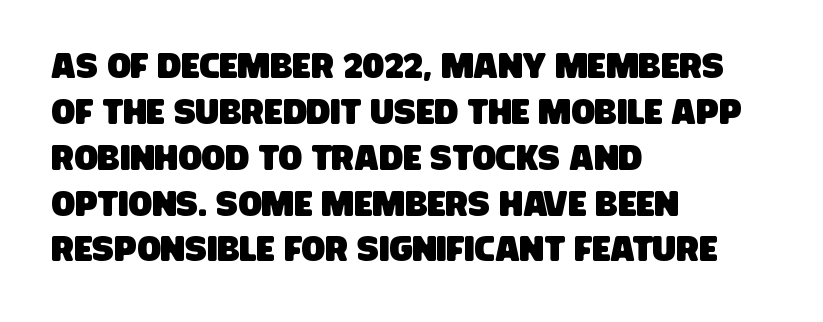
The image shows 35 px condensed sans-serif type; set left-aligned, normal line spacing (1.31x), normal letter spacing, not underlined; low stroke contrast and a large x-height.
